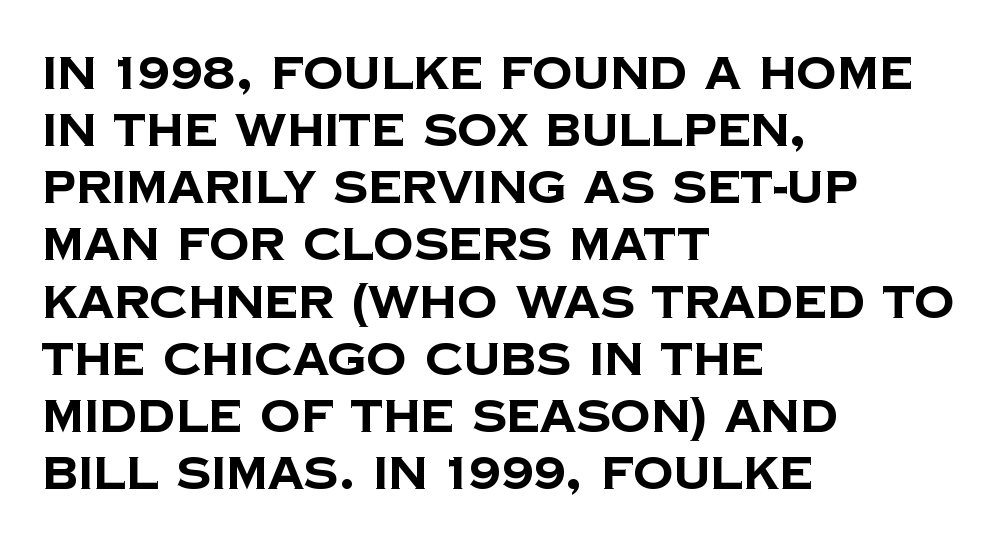
The image shows 45 px bold sans-serif type; set left-aligned, normal line spacing (1.27x), normal letter spacing, not underlined; low stroke contrast and a large x-height.
